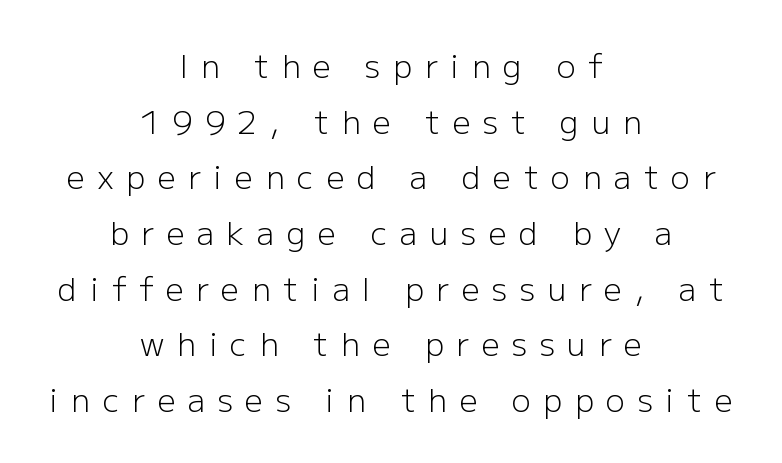
{"serif": "no", "italic": "no", "bold": "no", "weight": "light", "width": "normal", "stroke_contrast": "low", "x_height": "medium", "monospaced": "no", "underline": "no", "align": "center", "line_spacing_ratio": 1.74, "letter_spacing": "wide", "letter_spacing_em": 0.39, "glyph_px": 32}
